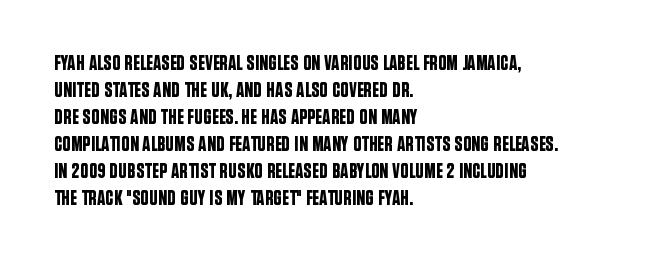
The image shows 21 px text type, upright; set left-aligned, normal line spacing (1.29x), normal letter spacing, not underlined.
